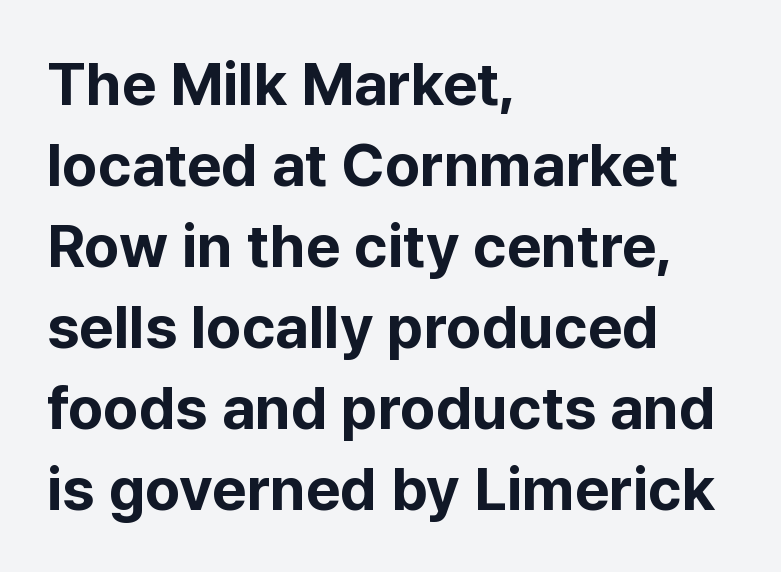
The image shows 60 px bold sans-serif type, upright; set left-aligned, normal line spacing (1.35x), normal letter spacing, not underlined; low stroke contrast and a medium x-height.
